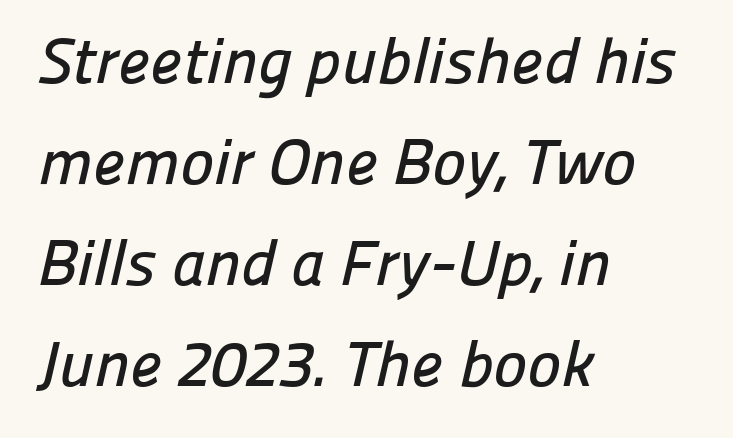
Q: Is the typeface a serif or a sans-serif typeface? A: Sans-serif.
Q: Is the text underlined? A: No.
Q: How is the paragraph aligned? A: Left-aligned.
Q: Is the spacing between letters normal or unusually wide? A: Normal.
Q: Is the spacing between lines tight, normal or loose? A: Normal.
Q: Width (condensed, normal, or wide)? A: Normal.
Q: Stroke contrast? A: Low.
Q: x-height? A: Medium.
Q: Monospaced? A: No.
